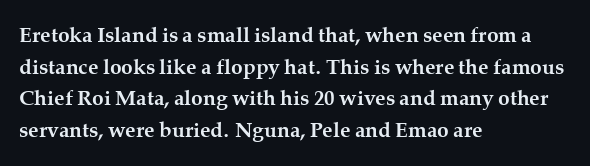
{"italic": "no", "bold": "yes", "underline": "no", "align": "left", "line_spacing": "normal", "line_spacing_ratio": 1.51, "letter_spacing": "normal", "letter_spacing_em": 0.0, "glyph_px": 21}
